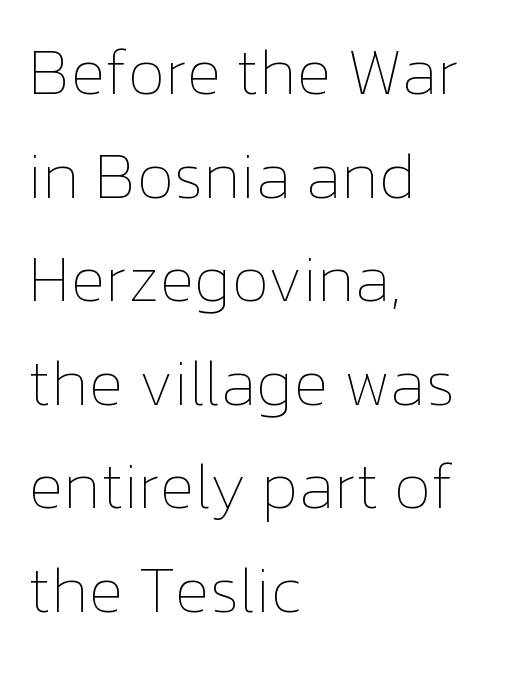
{"italic": "no", "bold": "no", "weight": "thin", "width": "normal", "stroke_contrast": "low", "x_height": "medium", "monospaced": "no", "underline": "no", "align": "left", "line_spacing": "normal", "line_spacing_ratio": 1.57, "letter_spacing": "normal", "letter_spacing_em": 0.0, "glyph_px": 66}
